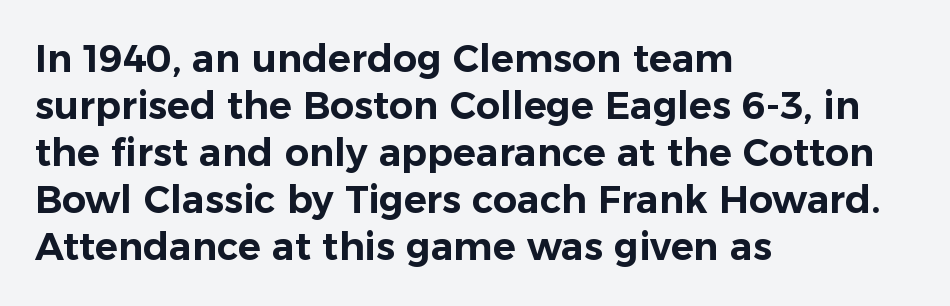
{"serif": "no", "italic": "no", "width": "normal", "stroke_contrast": "low", "x_height": "medium", "monospaced": "no", "underline": "no", "align": "left", "line_spacing_ratio": 1.24, "letter_spacing": "normal", "letter_spacing_em": 0.0, "glyph_px": 38}
